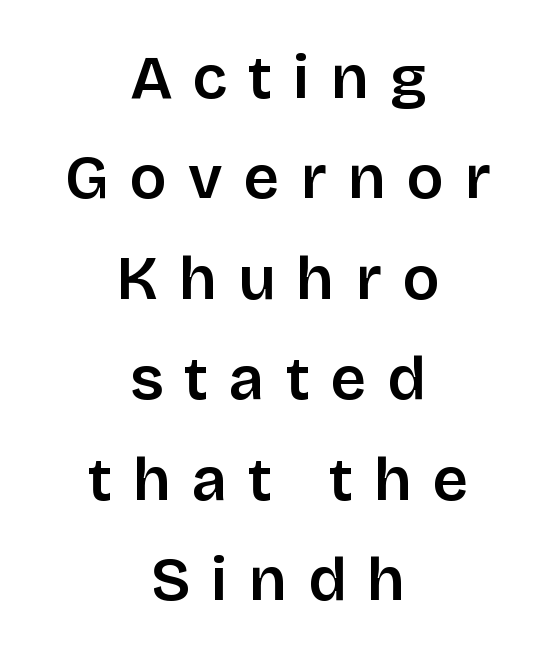
In terms of letterform style, serifs are entirely absent. Unlike italic type, these characters show no tilt at all. The lines are quadded center. The baseline area is clear. The designer left line spacing at the default. Each letter keeps its own natural width here, so spacing adapts to shape.
